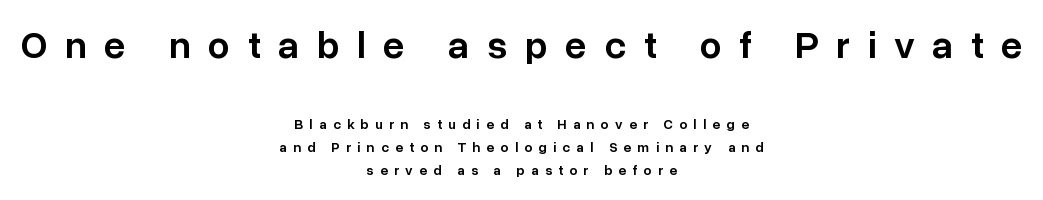
{"serif": "no", "italic": "no", "bold": "semi", "weight": "semibold", "width": "normal", "stroke_contrast": "low", "x_height": "medium", "monospaced": "no", "underline": "no", "align": "center", "line_spacing": "normal", "line_spacing_ratio": 1.66, "letter_spacing": "wide", "letter_spacing_em": 0.45, "larger_block": "first", "size_ratio": 2.79, "glyph_px": 39}
